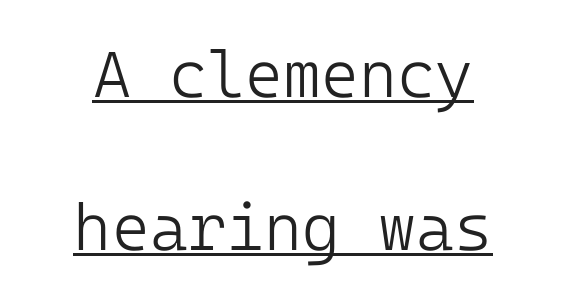
{"serif": "no", "italic": "no", "bold": "no", "weight": "light", "width": "normal", "stroke_contrast": "low", "x_height": "medium", "underline": "yes", "align": "center", "line_spacing": "loose", "line_spacing_ratio": 2.35, "letter_spacing": "normal", "letter_spacing_em": 0.0, "glyph_px": 65}
